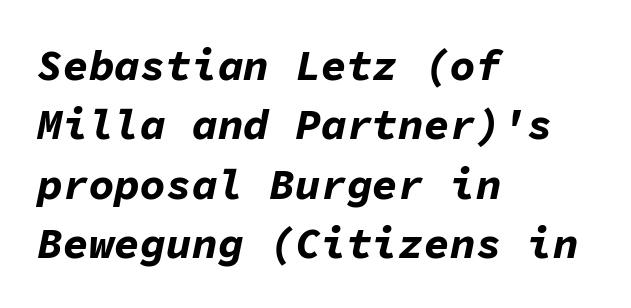
{"italic": "yes", "lean": "right", "slant_degrees": 11, "bold": "yes", "weight": "bold", "width": "normal", "stroke_contrast": "low", "x_height": "medium", "monospaced": "yes", "underline": "no", "align": "left", "line_spacing": "normal", "line_spacing_ratio": 1.38, "letter_spacing": "normal", "letter_spacing_em": 0.0, "glyph_px": 43}
